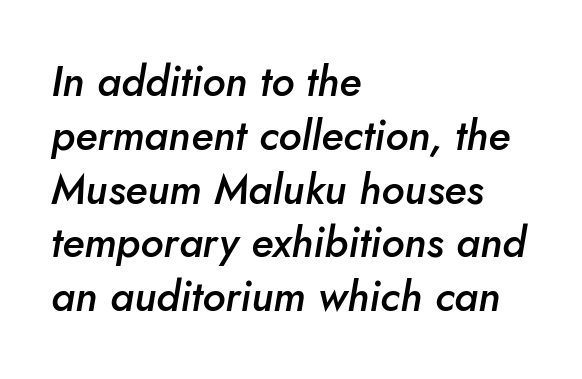
Type without underlining. The passage shown is typed in a proportional face where columns would drift. The tracking reads as untouched default to a designer's eye. Weight check: semibold — heavier than regular, not quite bold. Leading: standard. If you drew a line through each stem, it would be angled.
